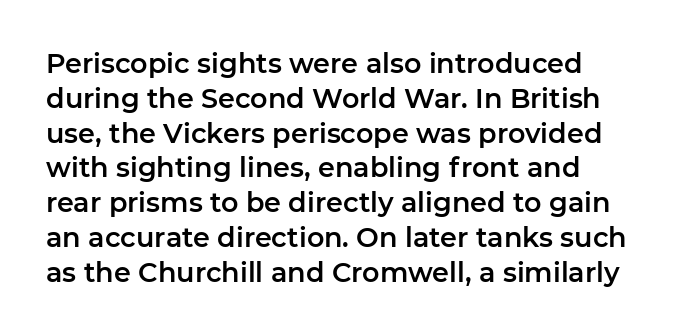
{"italic": "no", "underline": "no", "line_spacing": "normal", "line_spacing_ratio": 1.29, "letter_spacing": "normal", "letter_spacing_em": 0.0, "glyph_px": 27}
